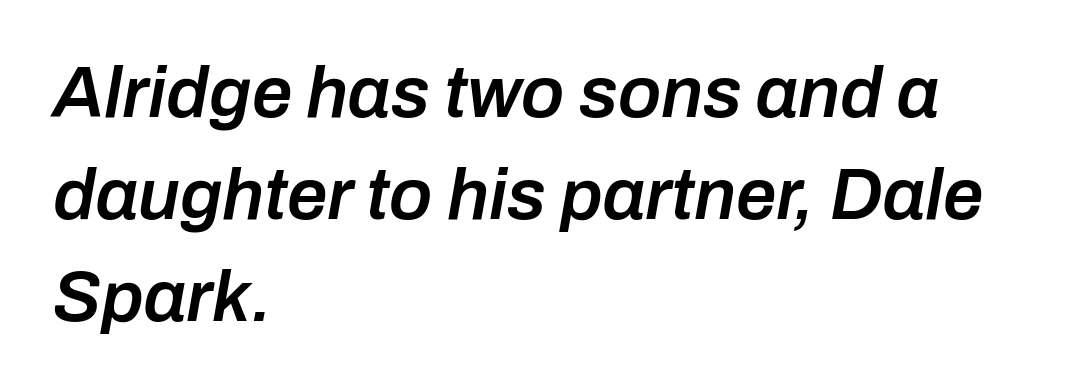
Q: Is the text bold? A: Semi-bold.
Q: Is the text italic (slanted)? A: Yes, it leans right by about 10 degrees.
Q: Is the text underlined? A: No.
Q: How is the paragraph aligned? A: Left-aligned.
Q: Is the spacing between letters normal or unusually wide? A: Normal.
Q: Is the spacing between lines tight, normal or loose? A: Normal.
Q: Width (condensed, normal, or wide)? A: Normal.
Q: Stroke contrast? A: Low.
Q: x-height? A: Medium.
Q: Monospaced? A: No.
